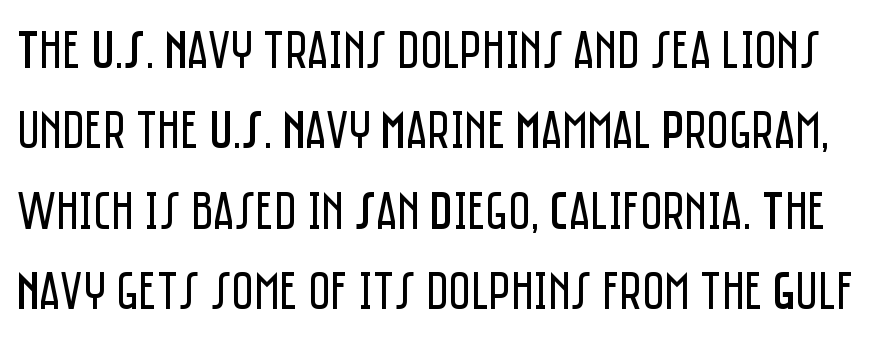
The area under the type is left untouched. Regular leading. In terms of letterspacing, this is plain default setting. Varying glyph widths throughout — classic text-font behaviour.
